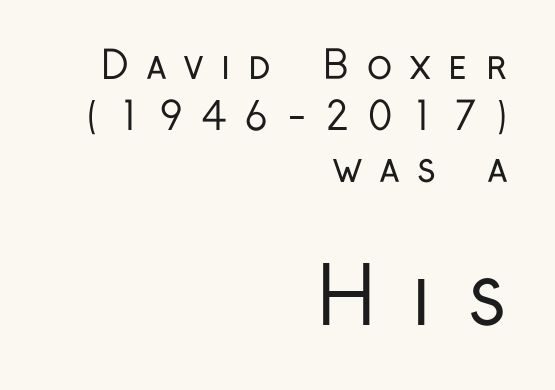
{"serif": "no", "italic": "no", "bold": "no", "weight": "regular", "width": "condensed", "stroke_contrast": "low", "x_height": "medium", "monospaced": "no", "underline": "no", "align": "right", "line_spacing": "normal", "line_spacing_ratio": 1.35, "letter_spacing": "wide", "letter_spacing_em": 0.48, "larger_block": "second", "size_ratio": 2.03, "glyph_px": 77}
